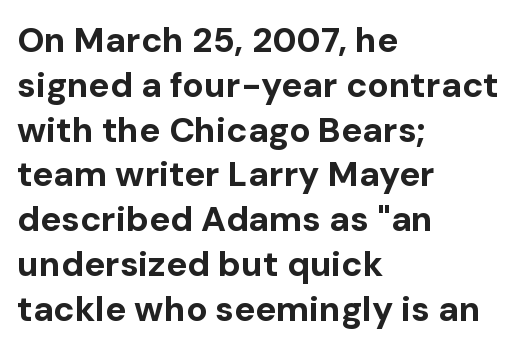
{"serif": "no", "italic": "no", "bold": "yes", "weight": "bold", "width": "normal", "stroke_contrast": "low", "x_height": "medium", "monospaced": "no", "underline": "no", "align": "left", "line_spacing": "normal", "line_spacing_ratio": 1.28, "letter_spacing": "normal", "letter_spacing_em": 0.0, "glyph_px": 35}
